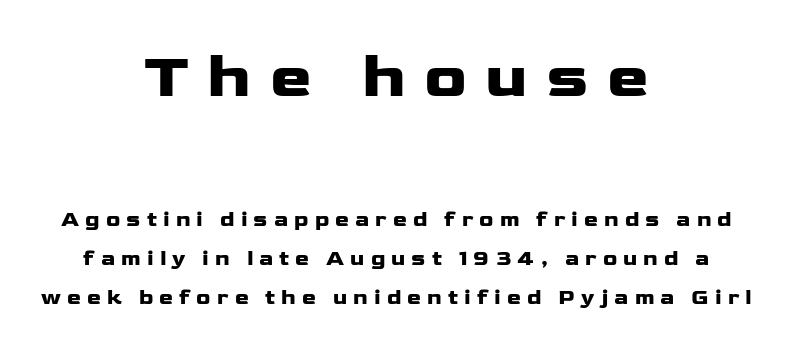
Chunky letters — that's bold for sure. The glyphs are unaccompanied by any horizontal stroke below them. The lines in this sample share a center point and differ in where they start and stop. Character widths vary here, with narrow letters taking less room than wide ones.
